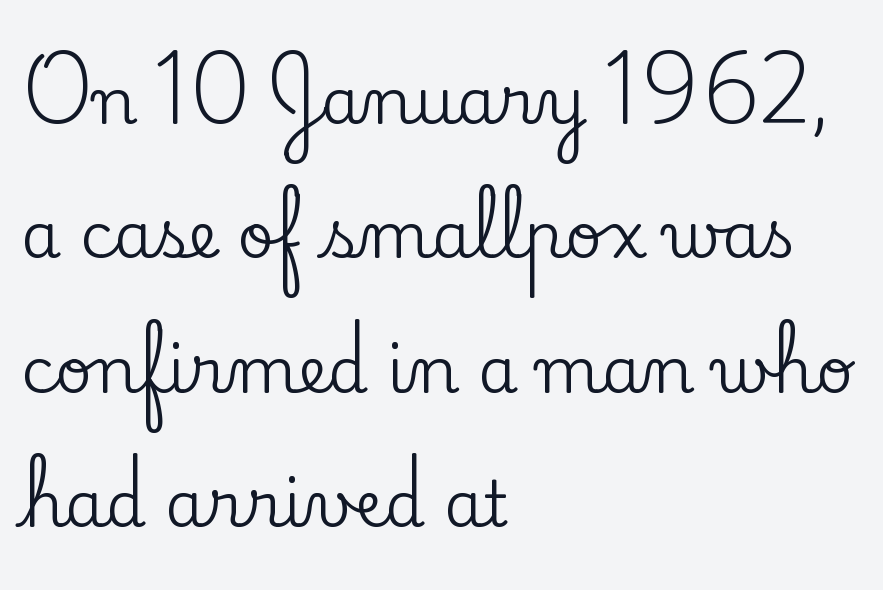
Q: Is the text italic (slanted)? A: No, it is upright.
Q: Is the typeface a serif or a sans-serif typeface? A: Serif.
Q: Is the text underlined? A: No.
Q: How is the paragraph aligned? A: Left-aligned.
Q: Is the spacing between letters normal or unusually wide? A: Normal.
Q: Is the spacing between lines tight, normal or loose? A: Loose.
Q: Width (condensed, normal, or wide)? A: Normal.
Q: Stroke contrast? A: Low.
Q: x-height? A: Small.
Q: Monospaced? A: No.
